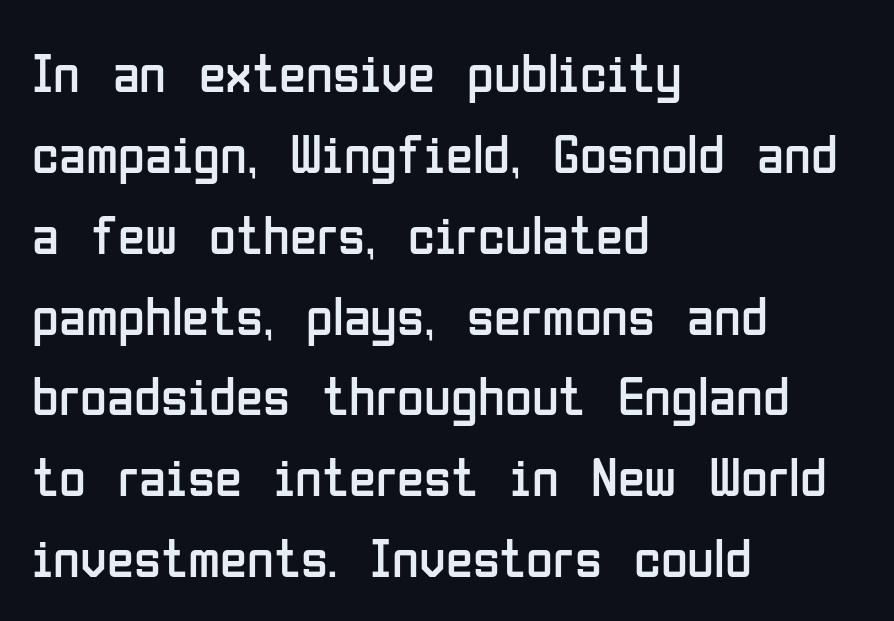
Q: Is the text bold? A: No.
Q: Is the text italic (slanted)? A: No, it is upright.
Q: Is the typeface a serif or a sans-serif typeface? A: Sans-serif.
Q: Is the text underlined? A: No.
Q: How is the paragraph aligned? A: Left-aligned.
Q: Is the spacing between letters normal or unusually wide? A: Normal.
Q: Is the spacing between lines tight, normal or loose? A: Normal.
Q: Width (condensed, normal, or wide)? A: Condensed.
Q: Stroke contrast? A: Low.
Q: x-height? A: Medium.
Q: Monospaced? A: No.
